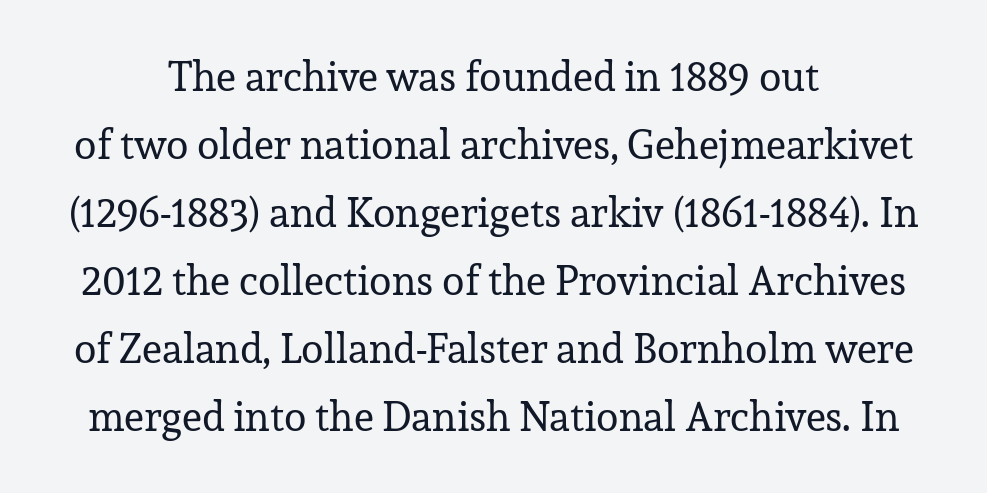
Q: Is the text bold? A: No.
Q: Is the text italic (slanted)? A: No, it is upright.
Q: Is the typeface a serif or a sans-serif typeface? A: Serif.
Q: Is the text underlined? A: No.
Q: Is the spacing between letters normal or unusually wide? A: Normal.
Q: Is the spacing between lines tight, normal or loose? A: Normal.
Q: Width (condensed, normal, or wide)? A: Normal.
Q: Stroke contrast? A: Low.
Q: x-height? A: Medium.
Q: Monospaced? A: No.
